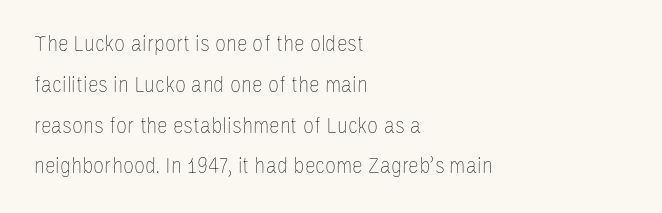
{"italic": "no", "bold": "no", "underline": "no", "align": "left", "line_spacing": "normal", "line_spacing_ratio": 1.7, "letter_spacing": "normal", "letter_spacing_em": 0.0, "glyph_px": 24}
